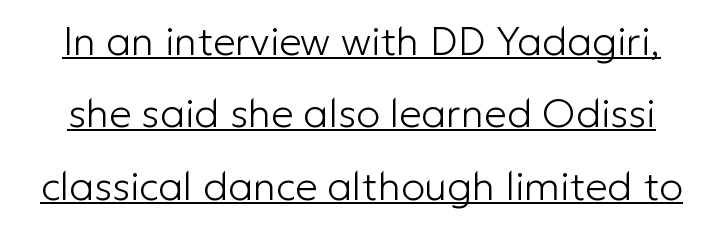
The image shows 40 px light sans-serif type, upright; set line spacing 1.81x, normal letter spacing, underlined; low stroke contrast and a medium x-height.
